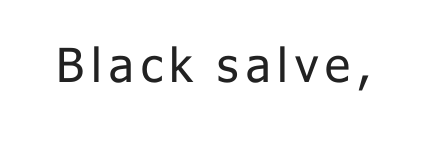
Rule under the text: the space is simply empty. Tall strokes in this sample are plumb rather than angled. Examine the stroke ends and you'll find no serifs. The cut favours lightness, reaching ordinary text weight at its darkest. Each letter keeps its own natural width here, so spacing adapts to shape.
